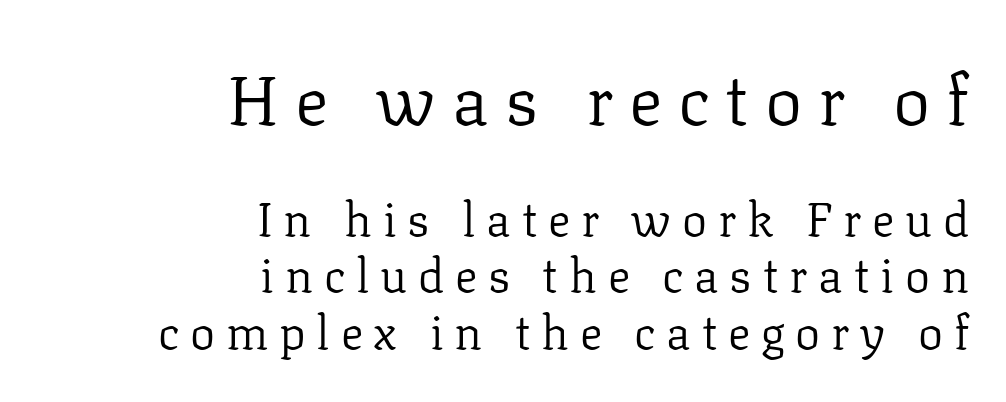
Q: Is the text bold? A: No.
Q: Is the text italic (slanted)? A: No, it is upright.
Q: Is the typeface a serif or a sans-serif typeface? A: Serif.
Q: Is the text underlined? A: No.
Q: How is the paragraph aligned? A: Right-aligned.
Q: Is the spacing between letters normal or unusually wide? A: Unusually wide.
Q: Which block of text is set in a larger size, the first (top) or the second (bottom)? A: The first (top) one.
Q: Width (condensed, normal, or wide)? A: Normal.
Q: Stroke contrast? A: Low.
Q: x-height? A: Medium.
Q: Monospaced? A: No.
